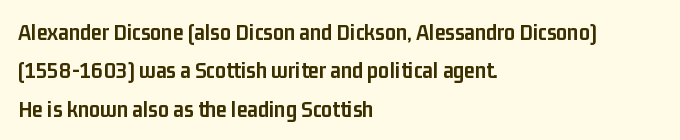
{"italic": "no", "bold": "yes", "underline": "no", "align": "left", "line_spacing": "normal", "line_spacing_ratio": 1.6, "letter_spacing": "normal", "letter_spacing_em": 0.0, "glyph_px": 24}
